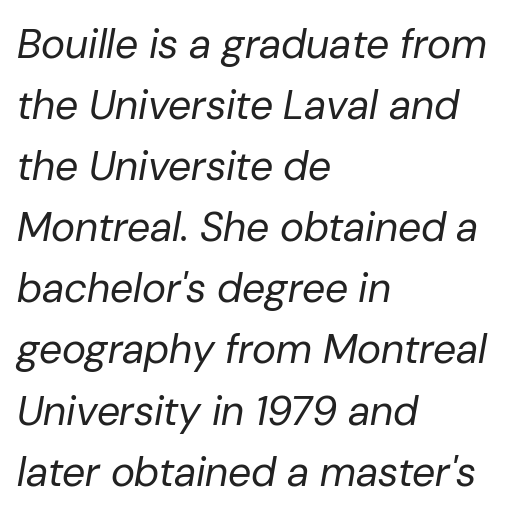
{"italic": "yes", "lean": "right", "slant_degrees": 10, "bold": "no", "weight": "regular", "width": "normal", "stroke_contrast": "low", "x_height": "medium", "monospaced": "no", "underline": "no", "align": "left", "line_spacing": "normal", "line_spacing_ratio": 1.49, "letter_spacing": "normal", "letter_spacing_em": 0.0, "glyph_px": 41}
